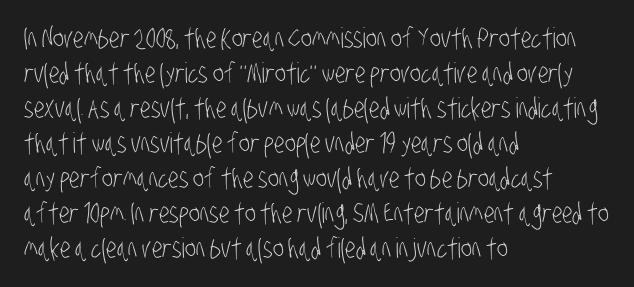
Glyph-to-glyph distance matches everyday printed text. Honestly, there is no underline to notice here at all. Summary of weight: not heavy and not bold. A classic flush-left, rag-right setting is used for this passage. Proportional: the letters do not fall into vertical columns.
